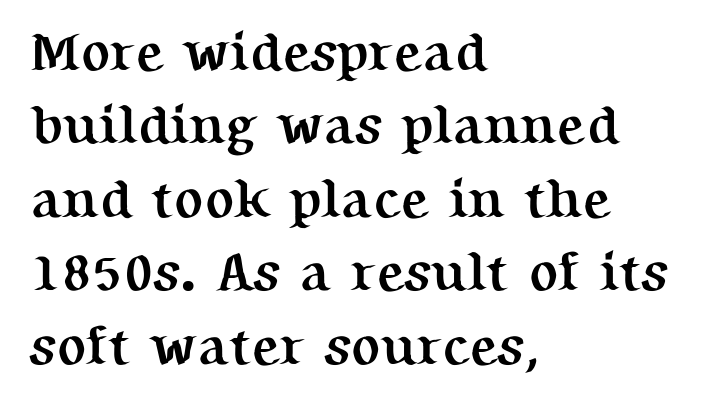
Q: Is the text bold? A: Yes.
Q: Is the text italic (slanted)? A: No, it is upright.
Q: Is the typeface a serif or a sans-serif typeface? A: Serif.
Q: Is the text underlined? A: No.
Q: How is the paragraph aligned? A: Left-aligned.
Q: Is the spacing between letters normal or unusually wide? A: Normal.
Q: Is the spacing between lines tight, normal or loose? A: Normal.
Q: Width (condensed, normal, or wide)? A: Normal.
Q: Stroke contrast? A: Medium.
Q: x-height? A: Medium.
Q: Monospaced? A: No.
